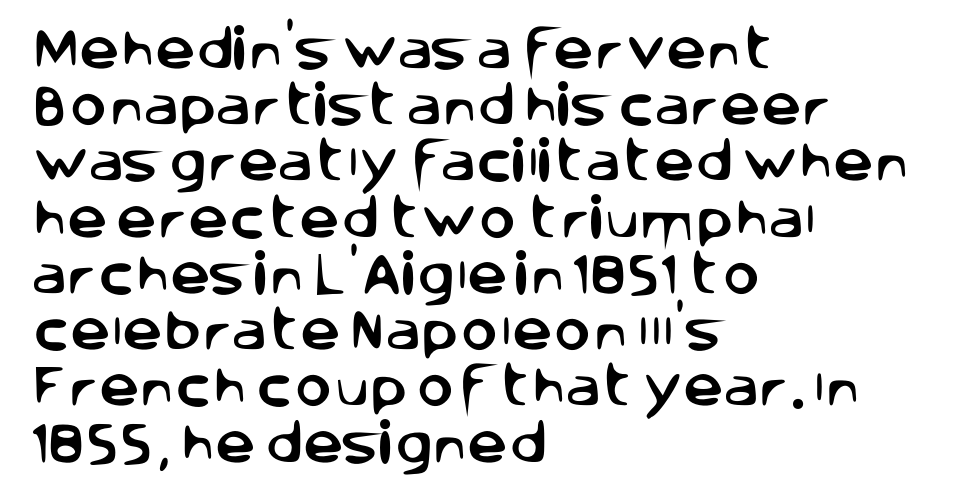
{"serif": "no", "italic": "no", "width": "normal", "stroke_contrast": "low", "x_height": "large", "monospaced": "no", "underline": "no", "align": "left", "line_spacing": "normal", "line_spacing_ratio": 1.25, "letter_spacing": "normal", "letter_spacing_em": 0.0, "glyph_px": 45}
